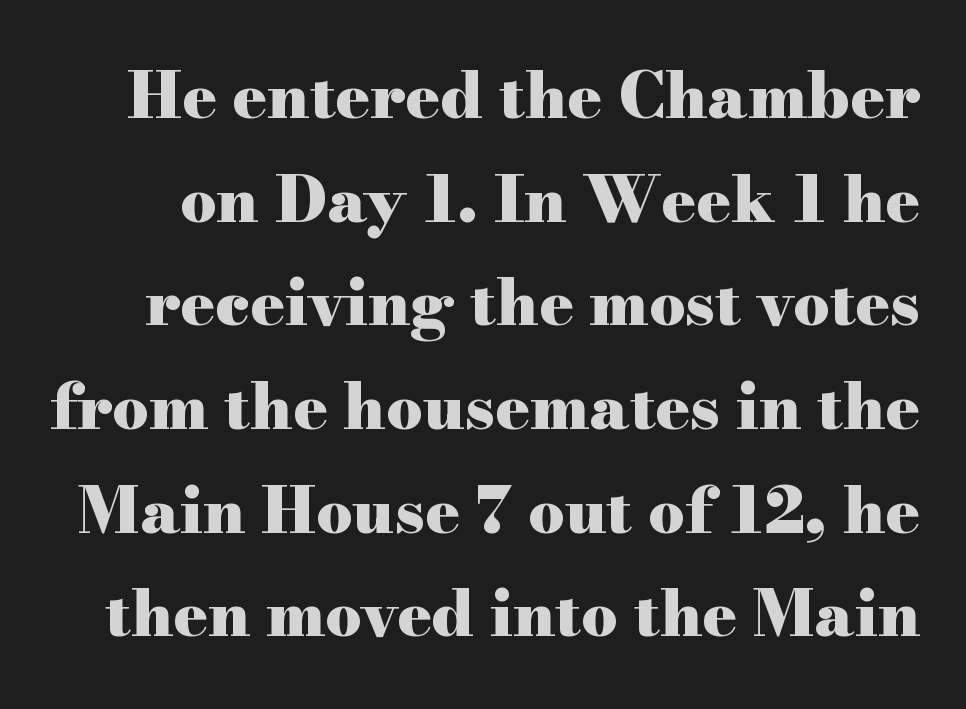
Serif or sans? Serif — the stroke terminals have little feet. Vertical spacing — default. A typesetter would mark this as roman, not italic. Looks like regular typesetting: each glyph gets only the width it needs. The passage shown is emphatically bold. Glyph-to-glyph distance matches everyday printed text.
